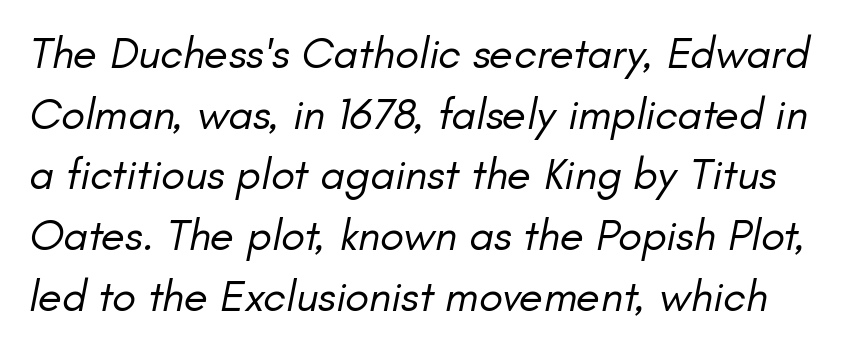
The image shows 44 px regular-weight type, italic (leaning right); set normal line spacing (1.38x), normal letter spacing, not underlined; low stroke contrast and a small x-height.
